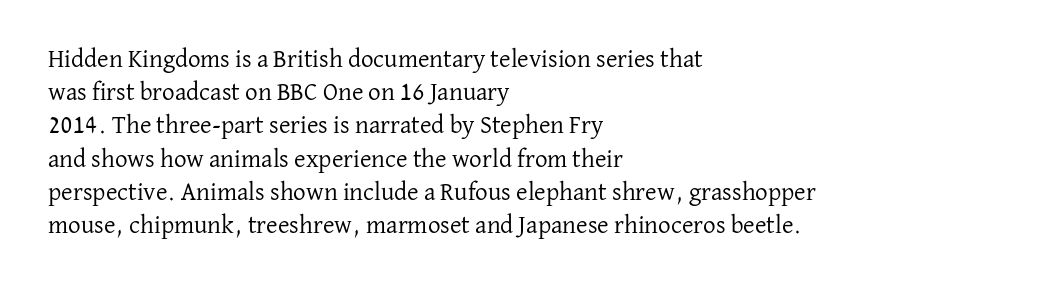
These lines sit exactly where default settings would place them. Decoration check: the copy has no underline. The typeface has the unassuming heft of standard copy or less. Horizontal alignment here is leftward, the default for most running prose.
